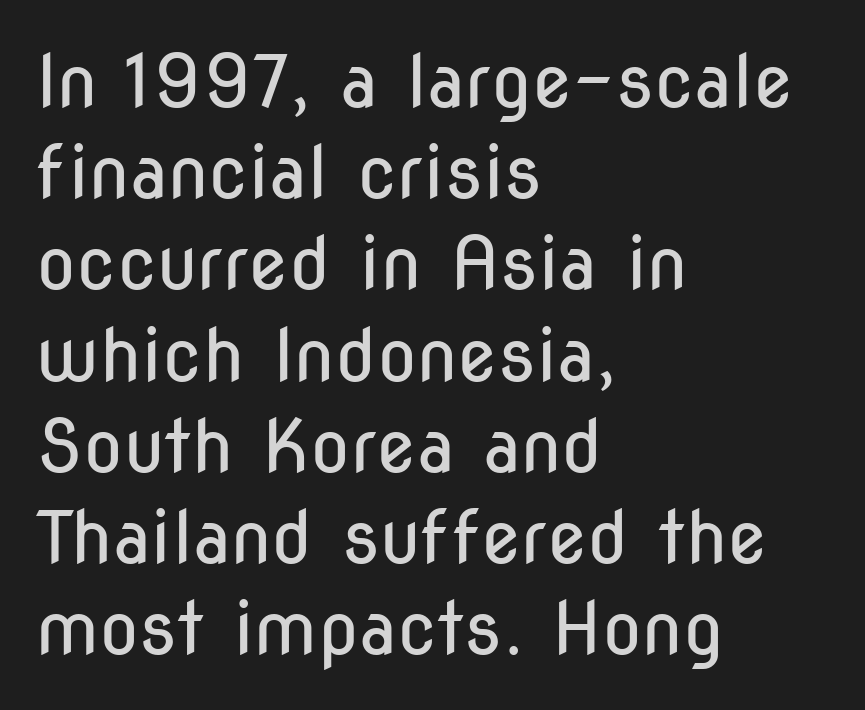
The image shows 73 px regular-weight, condensed sans-serif type, upright; set left-aligned, normal line spacing (1.25x), normal letter spacing, not underlined; low stroke contrast and a medium x-height.
